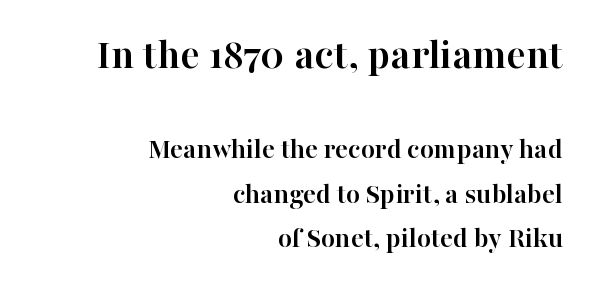
Q: Is the text bold? A: Yes.
Q: Is the text italic (slanted)? A: No, it is upright.
Q: Is the typeface a serif or a sans-serif typeface? A: Serif.
Q: Is the text underlined? A: No.
Q: How is the paragraph aligned? A: Right-aligned.
Q: Is the spacing between letters normal or unusually wide? A: Normal.
Q: Is the spacing between lines tight, normal or loose? A: Normal.
Q: Which block of text is set in a larger size, the first (top) or the second (bottom)? A: The first (top) one.
Q: Width (condensed, normal, or wide)? A: Normal.
Q: Stroke contrast? A: High.
Q: x-height? A: Medium.
Q: Monospaced? A: No.
